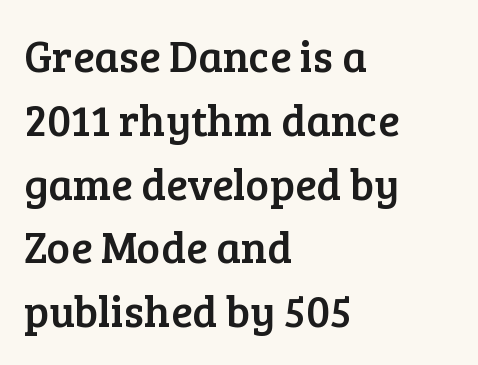
The image shows 44 px serif type, upright; set left-aligned, normal line spacing (1.45x), normal letter spacing, not underlined; low stroke contrast and a medium x-height.
